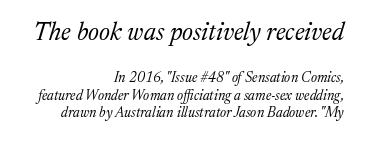
The image shows 25 px text type, italic (leaning right); set right-aligned, line spacing 1.22x, normal letter spacing, not underlined; the first (top) block is 1.79x larger.
